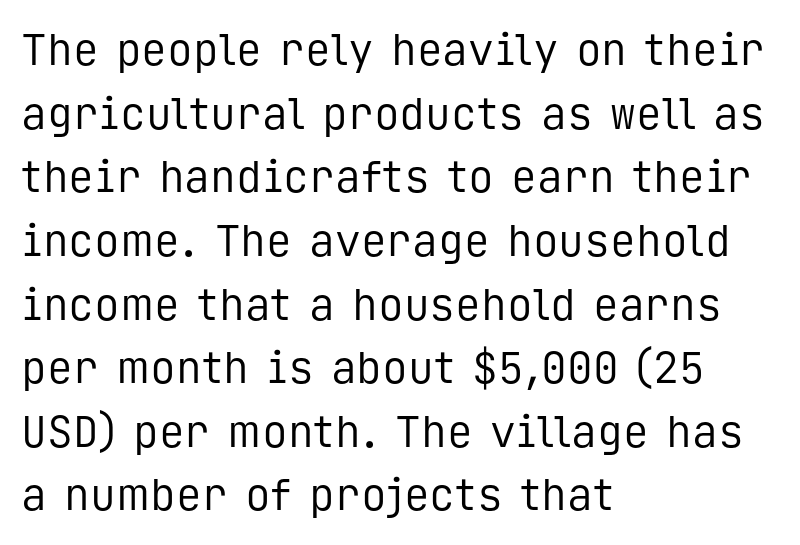
Nothing unusual about the tracking: characters are spaced as the font intends. The specimen reads as upright at a glance. The rows are spaced the way most documents space them. The letters carry no serifs — their stems end cleanly without finishing strokes.
